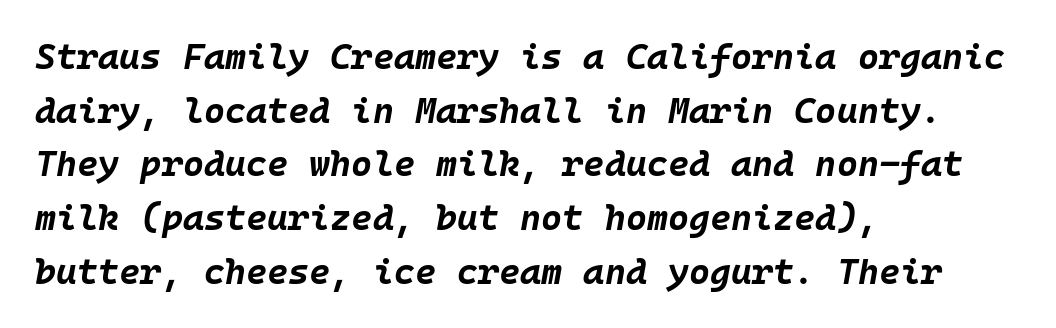
Q: Is the text bold? A: Yes.
Q: Is the text italic (slanted)? A: Yes, it leans right by about 10 degrees.
Q: Is the text underlined? A: No.
Q: How is the paragraph aligned? A: Left-aligned.
Q: Is the spacing between letters normal or unusually wide? A: Normal.
Q: Is the spacing between lines tight, normal or loose? A: Normal.
Q: Width (condensed, normal, or wide)? A: Normal.
Q: Stroke contrast? A: Low.
Q: x-height? A: Large.
Q: Monospaced? A: Yes.
